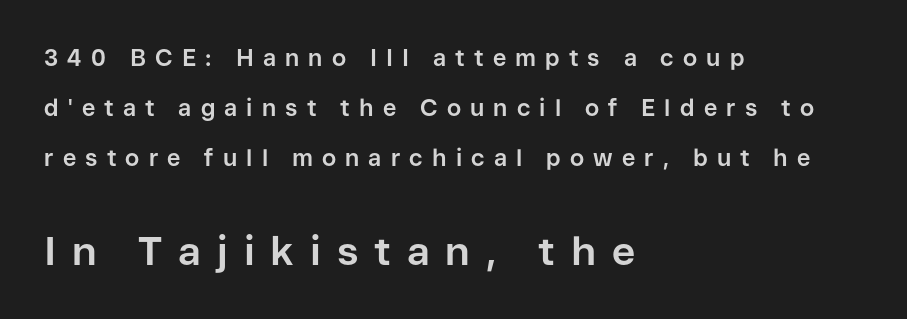
{"serif": "no", "italic": "no", "bold": "yes", "weight": "bold", "width": "normal", "stroke_contrast": "low", "x_height": "medium", "monospaced": "no", "underline": "no", "align": "left", "line_spacing": "loose", "line_spacing_ratio": 2.17, "letter_spacing": "wide", "letter_spacing_em": 0.4, "larger_block": "second", "size_ratio": 1.74, "glyph_px": 40}
